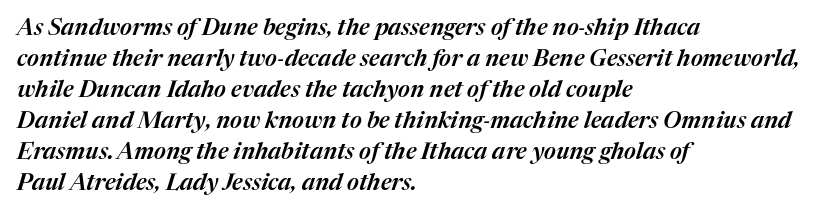
{"italic": "yes", "lean": "right", "slant_degrees": 17, "underline": "no", "align": "left", "line_spacing": "normal", "line_spacing_ratio": 1.35, "letter_spacing": "normal", "letter_spacing_em": 0.0, "glyph_px": 23}
